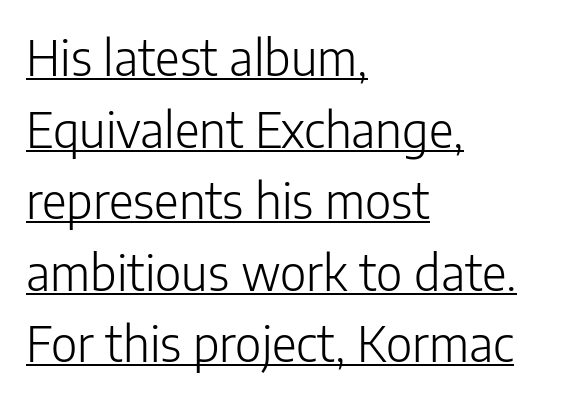
Letterform terminals end flat and unadorned throughout the passage. A typographer would call this underscored text. Students, observe: this is what conventionally led text looks like. When letters stand straight like this, we call the style roman or upright. Heaviness? Minimal to ordinary, like unemphasized prose. Tracking value appears to be zero — textbook default spacing.
